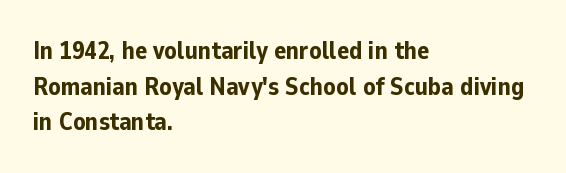
Q: Is the text bold? A: Yes.
Q: Is the text italic (slanted)? A: No, it is upright.
Q: Is the text underlined? A: No.
Q: How is the paragraph aligned? A: Left-aligned.
Q: Is the spacing between letters normal or unusually wide? A: Normal.
Q: Is the spacing between lines tight, normal or loose? A: Normal.
